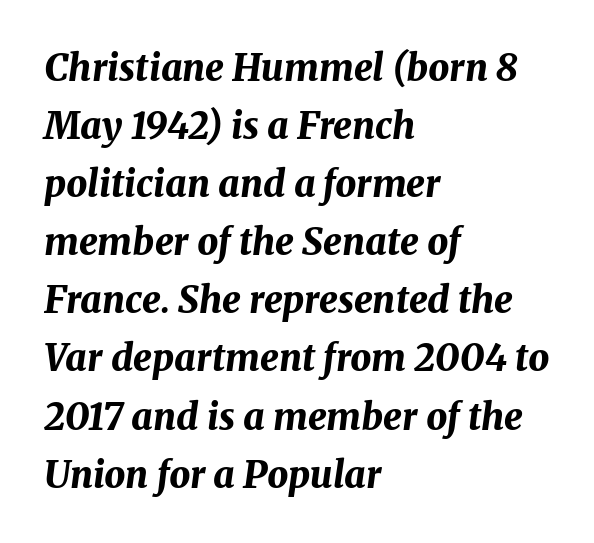
{"italic": "yes", "lean": "right", "slant_degrees": 8, "bold": "yes", "weight": "bold", "width": "normal", "stroke_contrast": "medium", "x_height": "medium", "monospaced": "no", "underline": "no", "align": "left", "line_spacing": "normal", "line_spacing_ratio": 1.57, "letter_spacing": "normal", "letter_spacing_em": 0.0, "glyph_px": 37}
